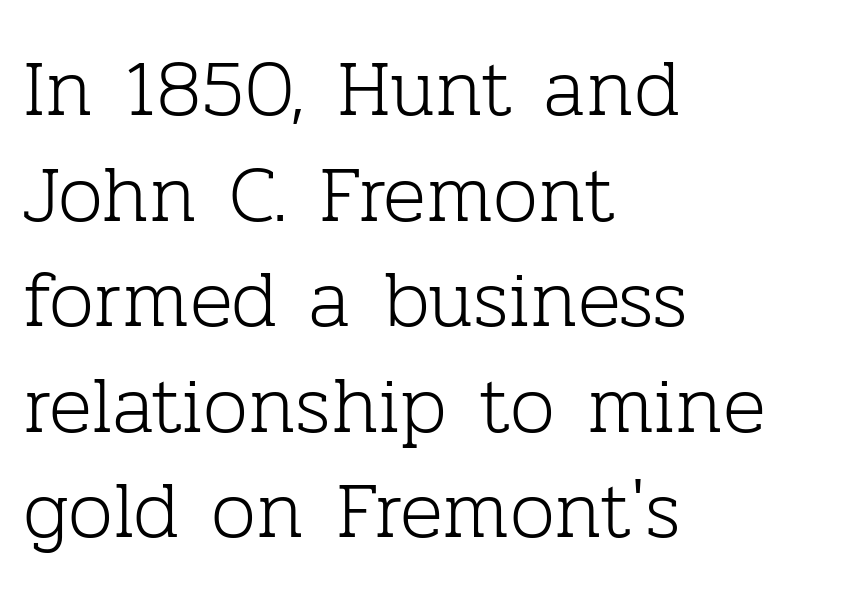
The lines in this sample share a left origin and differ only in where they stop. This sample uses a serif face. A roman cut, with each character standing at attention. Whoever set this chose a conventional vertical rhythm.
